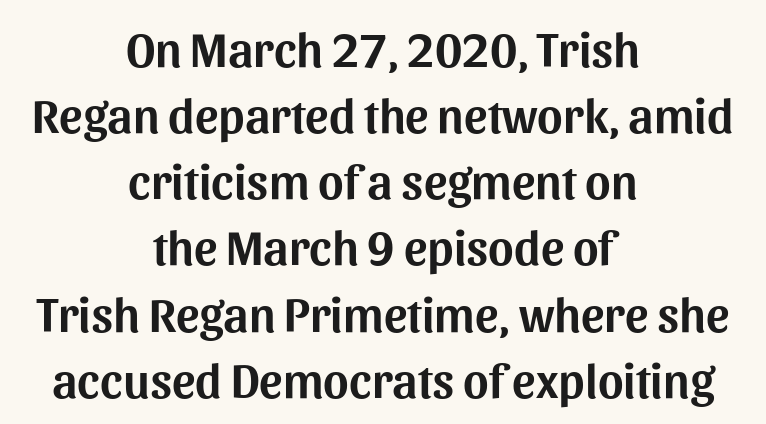
The image shows 49 px sans-serif type, upright; set centered, normal line spacing (1.35x), normal letter spacing, not underlined; medium stroke contrast and a medium x-height.
